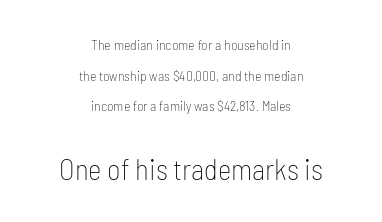
Q: Is the text bold? A: No.
Q: Is the text italic (slanted)? A: No, it is upright.
Q: Is the typeface a serif or a sans-serif typeface? A: Sans-serif.
Q: Is the text underlined? A: No.
Q: How is the paragraph aligned? A: Centered.
Q: Is the spacing between letters normal or unusually wide? A: Normal.
Q: Is the spacing between lines tight, normal or loose? A: Loose.
Q: Which block of text is set in a larger size, the first (top) or the second (bottom)? A: The second (bottom) one.
Q: Width (condensed, normal, or wide)? A: Condensed.
Q: Stroke contrast? A: Low.
Q: x-height? A: Medium.
Q: Monospaced? A: No.
